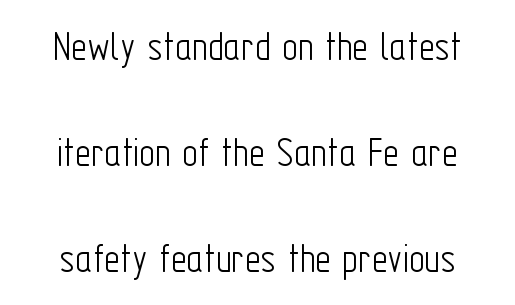
The image shows 43 px light, condensed sans-serif type, upright; set loose line spacing (2.47x), normal letter spacing, not underlined; low stroke contrast and a medium x-height.
